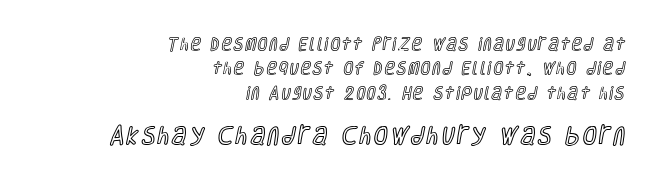
{"underline": "no", "align": "right", "line_spacing_ratio": 1.74, "larger_block": "second", "size_ratio": 1.43, "glyph_px": 20}
